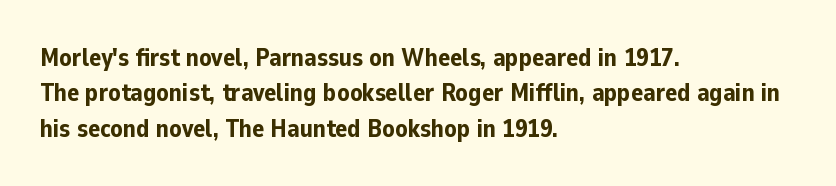
The strokes are fattened all the way to bold. Does the copy run flush right? No — it runs flush left. The face used here is rendered with its standard letterfit. Does the leading feel generous? No, just average. The typography opts for an upright posture over an oblique one.
